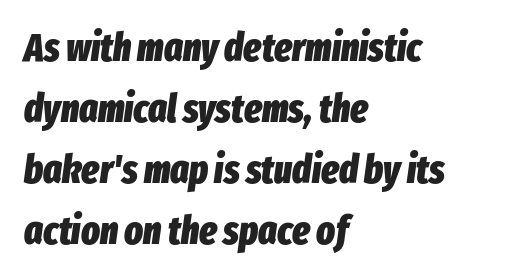
{"italic": "yes", "lean": "right", "slant_degrees": 8, "bold": "yes", "weight": "heavy", "width": "condensed", "stroke_contrast": "low", "x_height": "medium", "monospaced": "no", "underline": "no", "align": "left", "line_spacing": "normal", "line_spacing_ratio": 1.56, "letter_spacing": "normal", "letter_spacing_em": 0.0, "glyph_px": 39}
